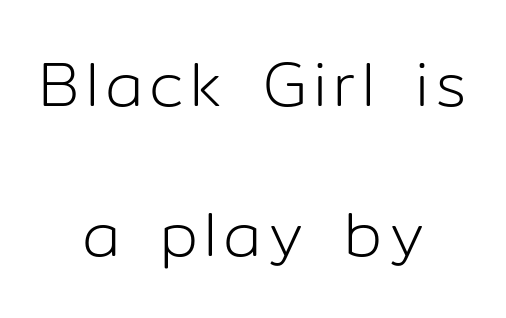
{"serif": "no", "italic": "no", "bold": "no", "weight": "light", "width": "normal", "stroke_contrast": "low", "x_height": "medium", "monospaced": "no", "underline": "no", "align": "center", "line_spacing": "loose", "line_spacing_ratio": 2.42, "glyph_px": 62}
